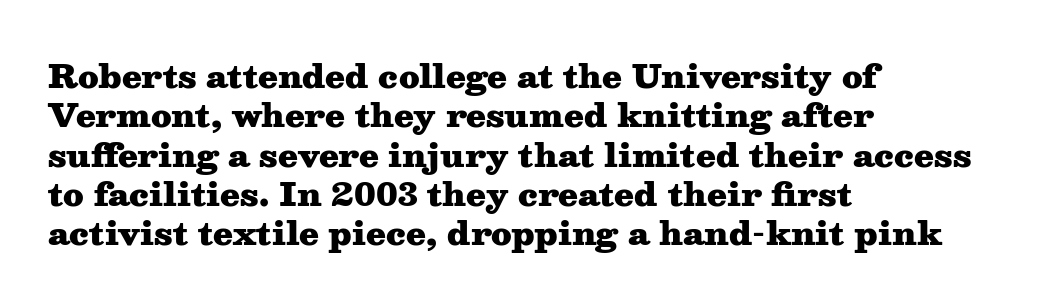
Q: Is the text bold? A: Yes.
Q: Is the text italic (slanted)? A: No, it is upright.
Q: Is the typeface a serif or a sans-serif typeface? A: Serif.
Q: Is the text underlined? A: No.
Q: How is the paragraph aligned? A: Left-aligned.
Q: Is the spacing between letters normal or unusually wide? A: Normal.
Q: Width (condensed, normal, or wide)? A: Wide.
Q: Stroke contrast? A: Medium.
Q: x-height? A: Medium.
Q: Monospaced? A: No.
